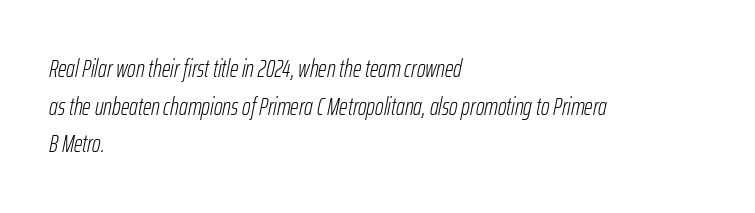
Which margin do the lines hug? The left one — the right edge is uneven. If you drew a line through each stem, it would be angled. Default kerning and tracking; the words read as compact shapes. Words float on clear page, feet unadorned. The strokes are not fattened; the text isn't bold. Normally led — the rows are evenly, conventionally spaced.
